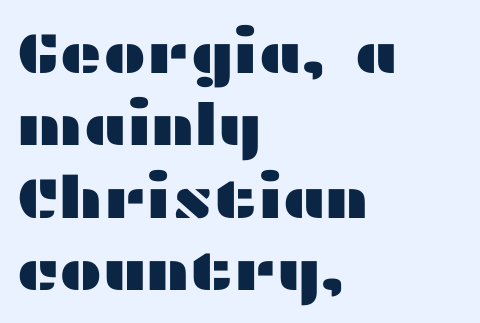
The image shows 58 px wide sans-serif type, upright; set left-aligned, normal line spacing (1.25x), normal letter spacing, not underlined; medium stroke contrast and a medium x-height.
